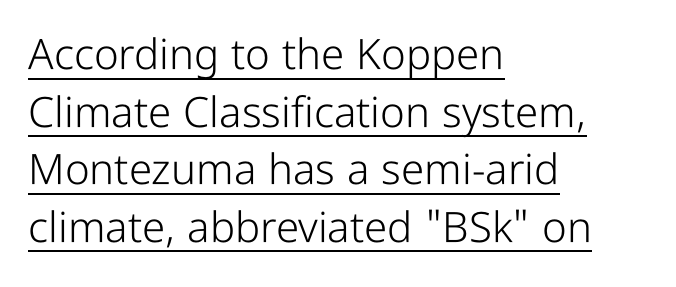
Tracking value appears to be zero — textbook default spacing. Here the designer chose a conventional face with non-uniform glyph widths. Has an underline been added? It has. This rendering uses left alignment, leaving the right contour irregular. Ascenders rise straight up at ninety degrees.
